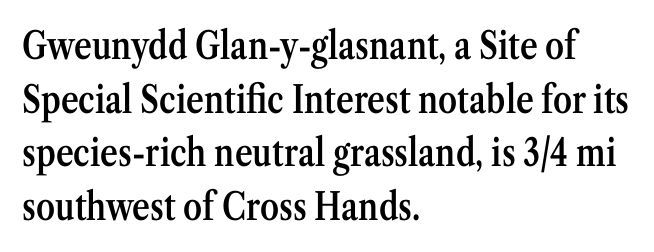
Q: Is the text bold? A: Semi-bold.
Q: Is the text italic (slanted)? A: No, it is upright.
Q: Is the typeface a serif or a sans-serif typeface? A: Serif.
Q: Is the text underlined? A: No.
Q: How is the paragraph aligned? A: Left-aligned.
Q: Is the spacing between letters normal or unusually wide? A: Normal.
Q: Is the spacing between lines tight, normal or loose? A: Normal.
Q: Width (condensed, normal, or wide)? A: Condensed.
Q: Stroke contrast? A: Medium.
Q: x-height? A: Medium.
Q: Monospaced? A: No.
